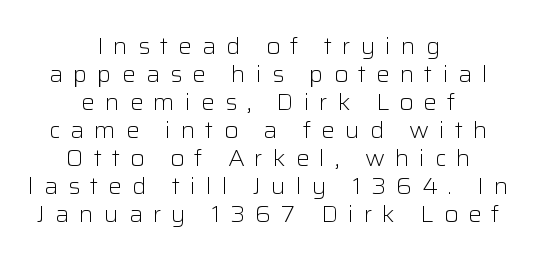
Q: Is the text bold? A: No.
Q: Is the text italic (slanted)? A: No, it is upright.
Q: Is the text underlined? A: No.
Q: How is the paragraph aligned? A: Centered.
Q: Is the spacing between letters normal or unusually wide? A: Unusually wide.
